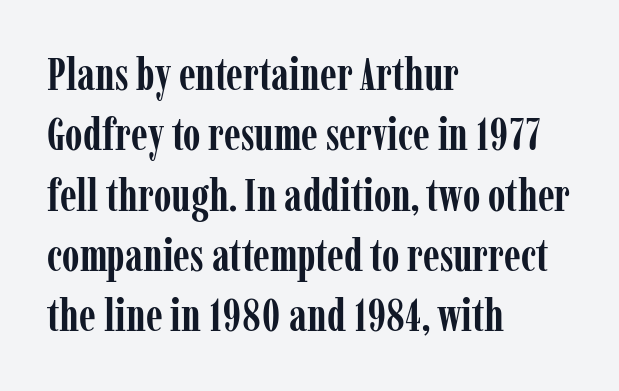
{"serif": "yes", "italic": "no", "bold": "yes", "weight": "semibold", "width": "condensed", "stroke_contrast": "low", "x_height": "medium", "monospaced": "no", "underline": "no", "align": "left", "line_spacing": "normal", "line_spacing_ratio": 1.34, "letter_spacing": "normal", "letter_spacing_em": 0.0, "glyph_px": 45}
